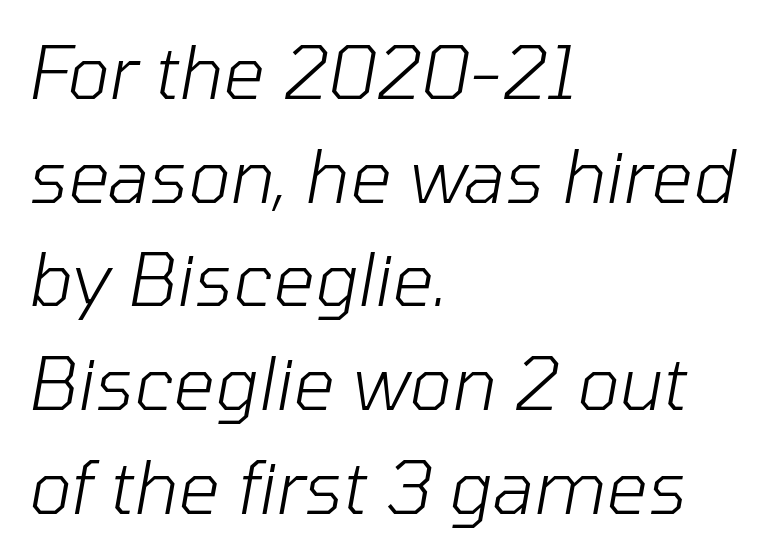
{"italic": "yes", "lean": "right", "slant_degrees": 10, "bold": "no", "weight": "light", "width": "normal", "stroke_contrast": "low", "x_height": "medium", "monospaced": "no", "underline": "no", "align": "left", "line_spacing": "normal", "line_spacing_ratio": 1.42, "letter_spacing": "normal", "letter_spacing_em": 0.0, "glyph_px": 73}
